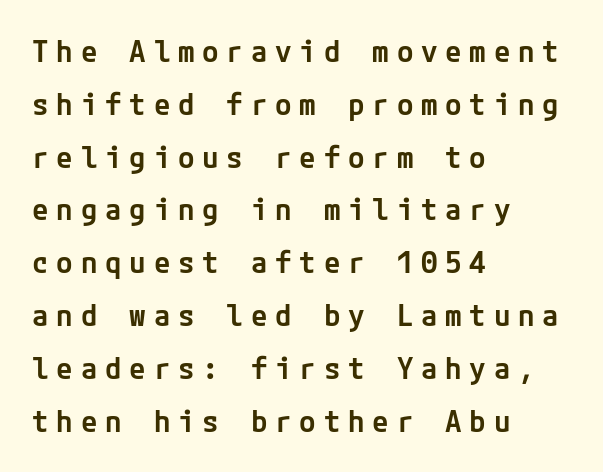
The image shows 30 px semibold sans-serif type, upright; set left-aligned, line spacing 1.76x, unusually wide letter spacing (+0.26 em), not underlined; low stroke contrast and a medium x-height.
